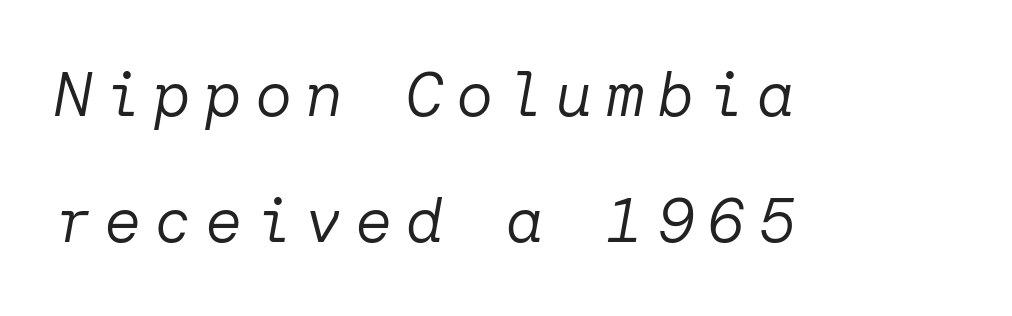
The image shows 62 px regular-weight type, italic (leaning right); set left-aligned, loose line spacing (2.03x), unusually wide letter spacing (+0.21 em), not underlined; low stroke contrast and a medium x-height.
